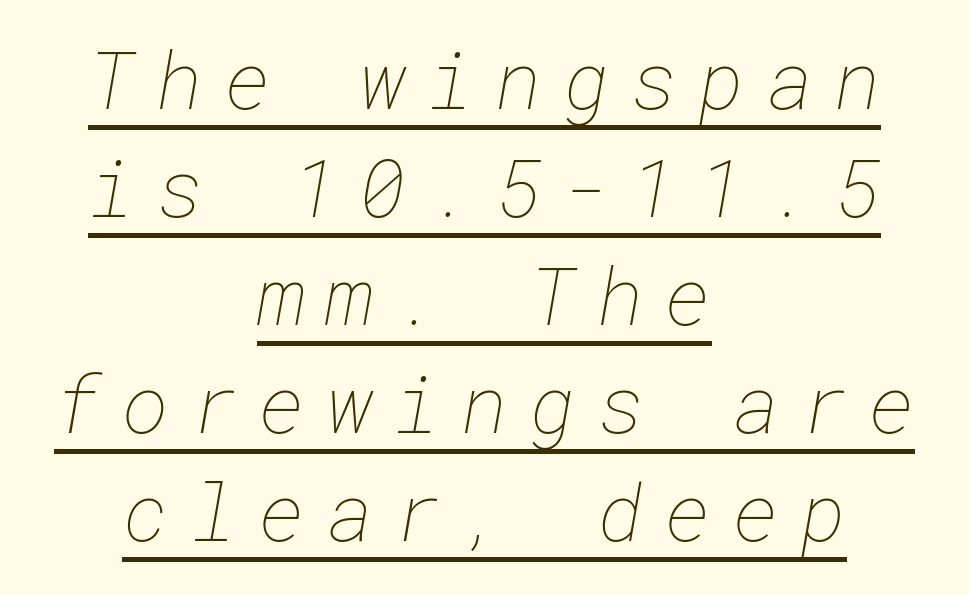
In designer terms, the underline attribute is active on this setting. The gaps between neighbouring characters are conspicuously large. Honestly, the row spacing looks completely unremarkable. Both edges are ragged and mirror each other, which tells us the setting is centered. The letters look calm and open, with moderate or lighter stems.
